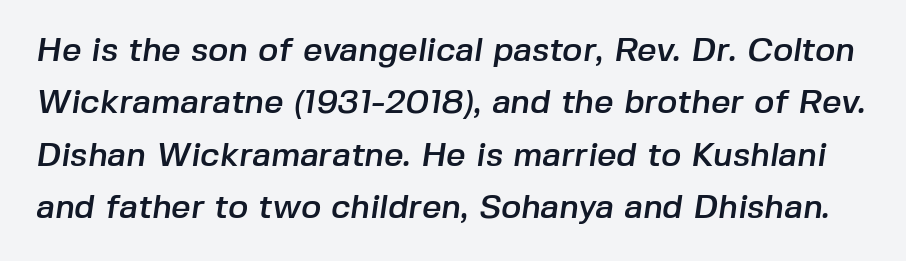
Anything drawn beneath the words? Only blank space. Spacing between characters is what you'd get straight out of the box. Do the characters align in a grid? No, the font is proportional. These lines are composed in type without serifs. One glance says typical: line gaps are just what's usual.
